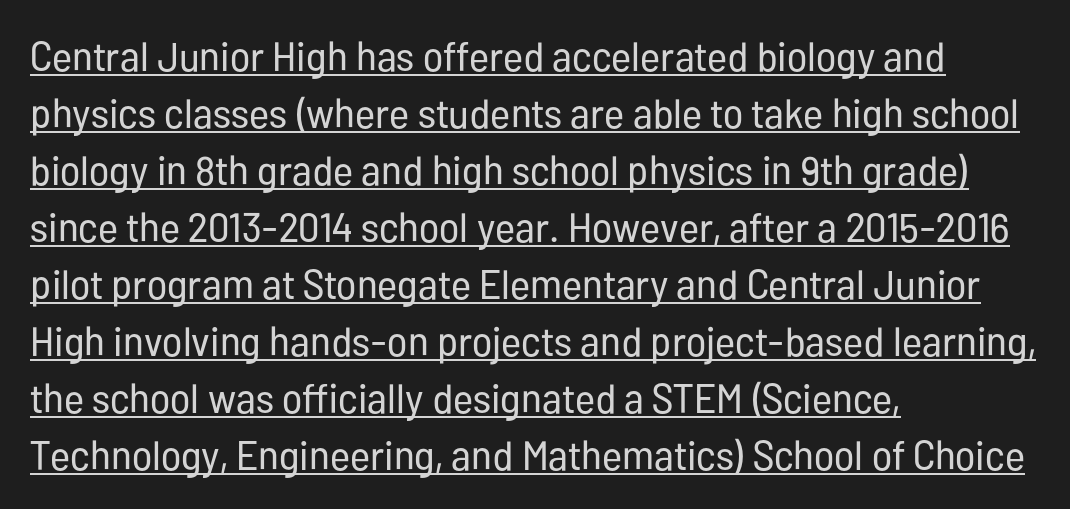
{"serif": "no", "italic": "no", "bold": "no", "weight": "regular", "width": "condensed", "stroke_contrast": "low", "x_height": "medium", "monospaced": "no", "underline": "yes", "align": "left", "line_spacing": "normal", "line_spacing_ratio": 1.39, "letter_spacing": "normal", "letter_spacing_em": 0.0, "glyph_px": 41}
